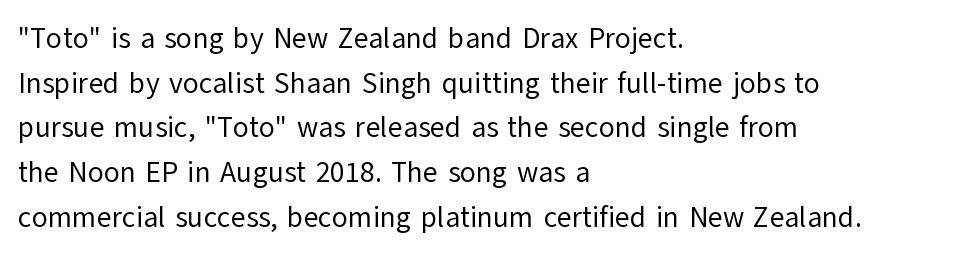
You could not count columns in this text — the font is proportionally spaced. The space directly below the letters is spotless. Compared with a centered layout, this one pins lines to the left instead. The font family rendered here belongs to the sans-serif group.
